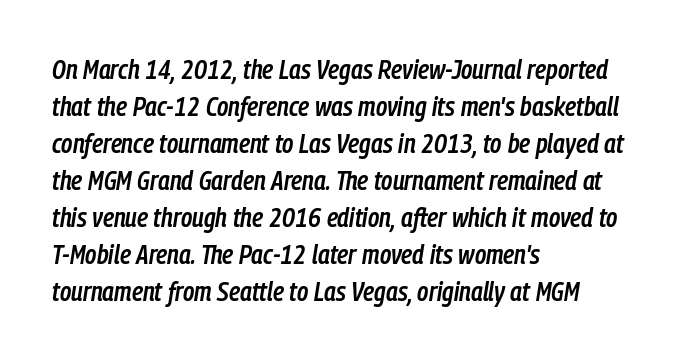
Q: Is the text bold? A: Semi-bold.
Q: Is the text italic (slanted)? A: Yes, it leans right by about 9 degrees.
Q: Is the text underlined? A: No.
Q: How is the paragraph aligned? A: Left-aligned.
Q: Is the spacing between letters normal or unusually wide? A: Normal.
Q: Is the spacing between lines tight, normal or loose? A: Normal.
